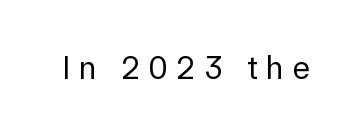
Q: Is the text bold? A: No.
Q: Is the text italic (slanted)? A: No, it is upright.
Q: Is the typeface a serif or a sans-serif typeface? A: Sans-serif.
Q: Is the text underlined? A: No.
Q: Is the spacing between letters normal or unusually wide? A: Unusually wide.
Q: Width (condensed, normal, or wide)? A: Normal.
Q: Stroke contrast? A: Low.
Q: x-height? A: Medium.
Q: Monospaced? A: No.
